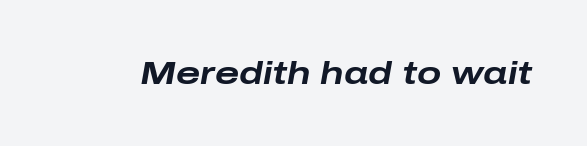
Q: Is the text bold? A: Yes.
Q: Is the text italic (slanted)? A: Yes, it leans right by about 10 degrees.
Q: Is the text underlined? A: No.
Q: Is the spacing between letters normal or unusually wide? A: Normal.
Q: Width (condensed, normal, or wide)? A: Wide.
Q: Stroke contrast? A: Low.
Q: x-height? A: Medium.
Q: Monospaced? A: No.
